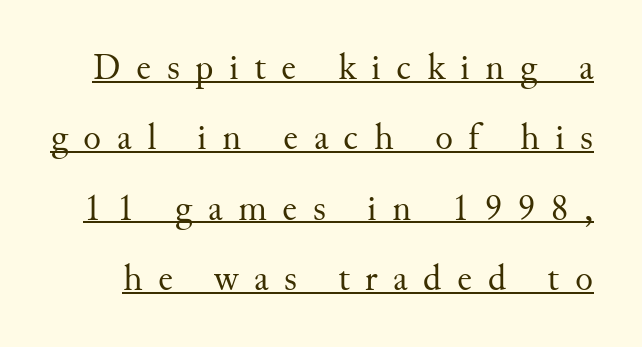
{"serif": "yes", "italic": "no", "bold": "no", "weight": "regular", "width": "normal", "stroke_contrast": "medium", "x_height": "small", "monospaced": "no", "underline": "yes", "line_spacing": "loose", "line_spacing_ratio": 1.9, "letter_spacing": "wide", "letter_spacing_em": 0.42, "glyph_px": 37}
